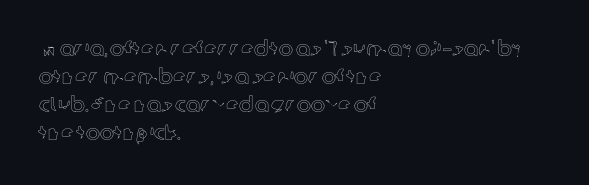
Q: Is the text italic (slanted)? A: No, it is upright.
Q: Is the text underlined? A: No.
Q: How is the paragraph aligned? A: Left-aligned.
Q: Is the spacing between letters normal or unusually wide? A: Normal.
Q: Is the spacing between lines tight, normal or loose? A: Normal.
